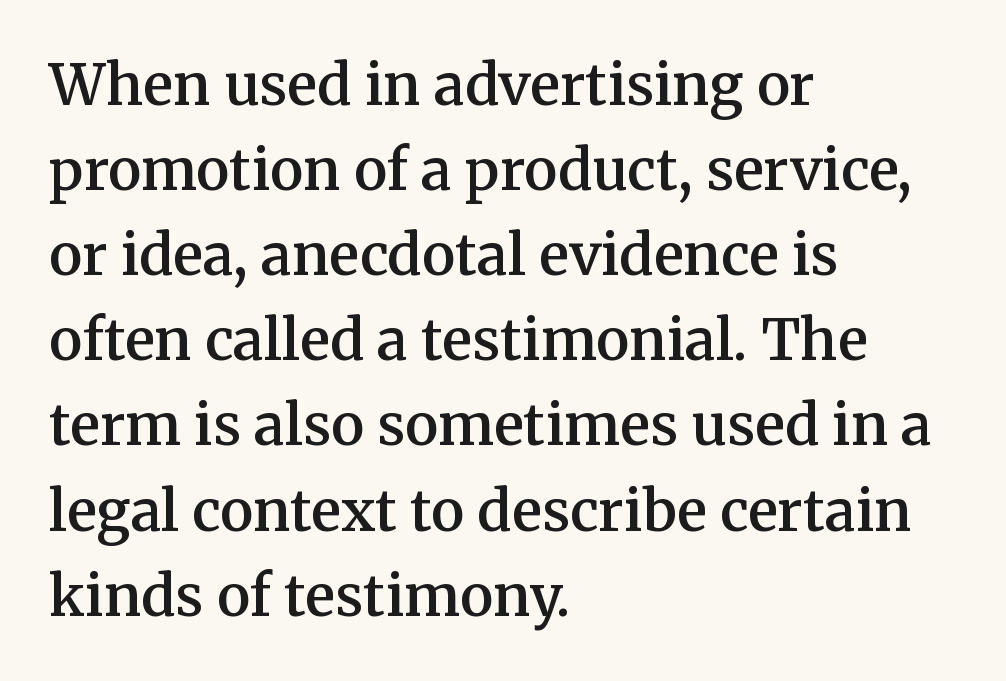
Q: Is the text bold? A: Semi-bold.
Q: Is the text italic (slanted)? A: No, it is upright.
Q: Is the typeface a serif or a sans-serif typeface? A: Serif.
Q: Is the text underlined? A: No.
Q: How is the paragraph aligned? A: Left-aligned.
Q: Is the spacing between letters normal or unusually wide? A: Normal.
Q: Is the spacing between lines tight, normal or loose? A: Normal.
Q: Width (condensed, normal, or wide)? A: Normal.
Q: Stroke contrast? A: Medium.
Q: x-height? A: Medium.
Q: Monospaced? A: No.
